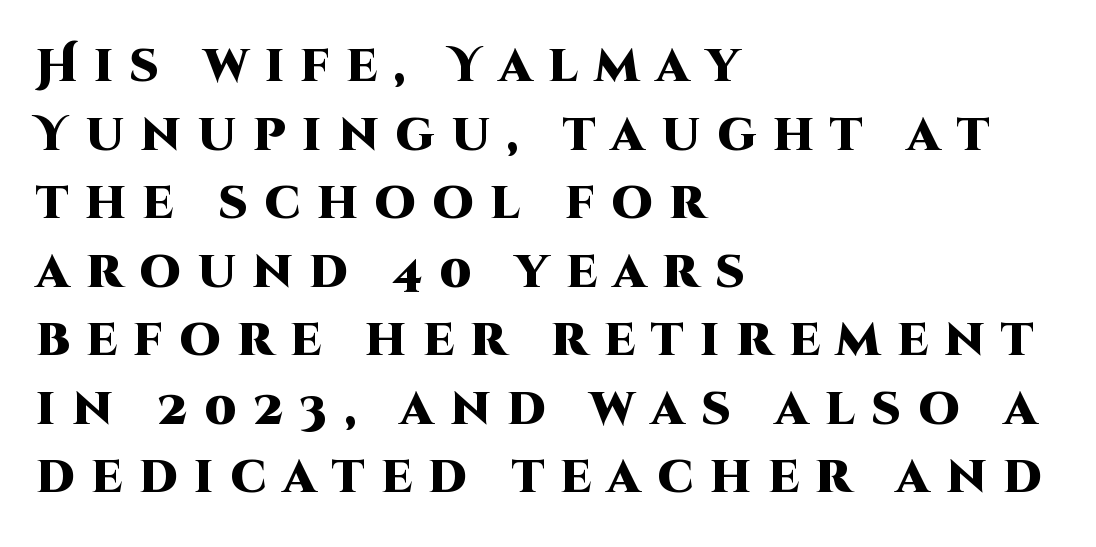
{"serif": "no", "italic": "no", "bold": "yes", "weight": "heavy", "width": "normal", "stroke_contrast": "high", "x_height": "large", "monospaced": "no", "underline": "no", "align": "left", "line_spacing": "normal", "line_spacing_ratio": 1.49, "letter_spacing": "wide", "letter_spacing_em": 0.36, "glyph_px": 46}
